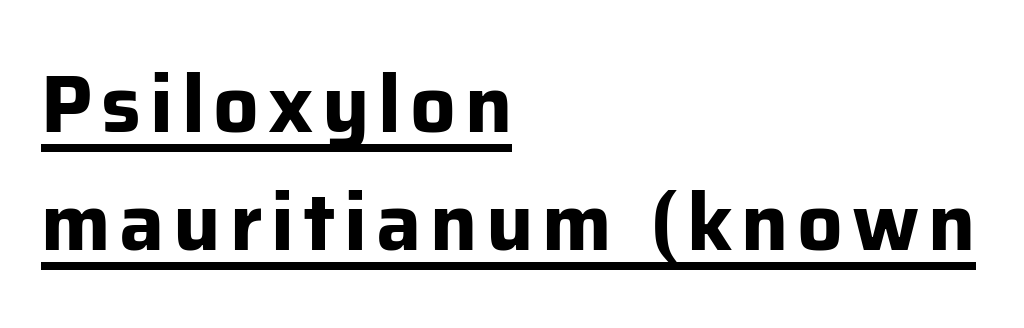
Q: Is the text bold? A: Yes.
Q: Is the text italic (slanted)? A: No, it is upright.
Q: Is the typeface a serif or a sans-serif typeface? A: Sans-serif.
Q: Is the text underlined? A: Yes.
Q: How is the paragraph aligned? A: Left-aligned.
Q: Is the spacing between lines tight, normal or loose? A: Normal.
Q: Width (condensed, normal, or wide)? A: Normal.
Q: Stroke contrast? A: Low.
Q: x-height? A: Medium.
Q: Monospaced? A: No.
